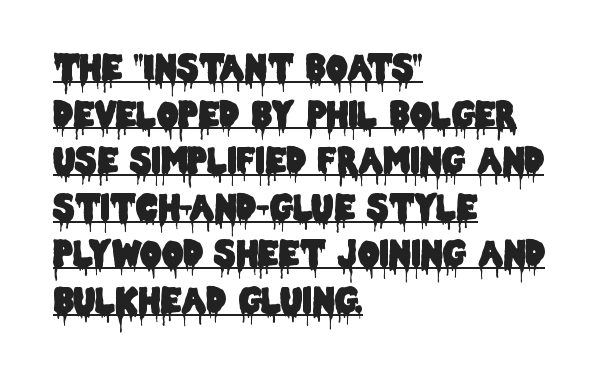
{"serif": "no", "italic": "no", "width": "condensed", "stroke_contrast": "low", "x_height": "large", "monospaced": "no", "underline": "yes", "align": "left", "line_spacing": "normal", "line_spacing_ratio": 1.37, "letter_spacing": "normal", "letter_spacing_em": 0.0, "glyph_px": 34}
